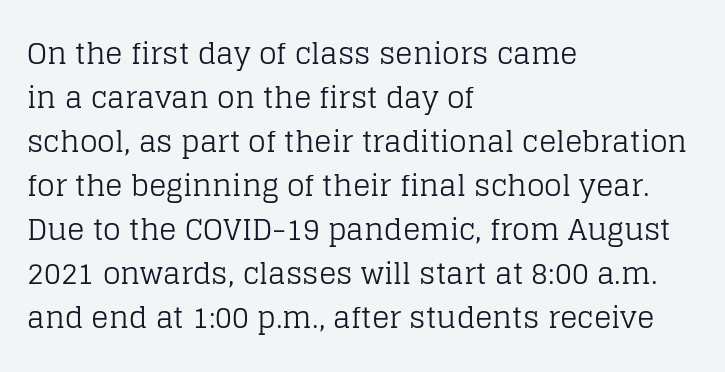
No chunkiness to these letters — they're not bold. This is serif lettering, the kind often seen in printed books. Every stem runs plumb, perpendicular to the baseline. This sample uses plain, unmodified letter spacing.
